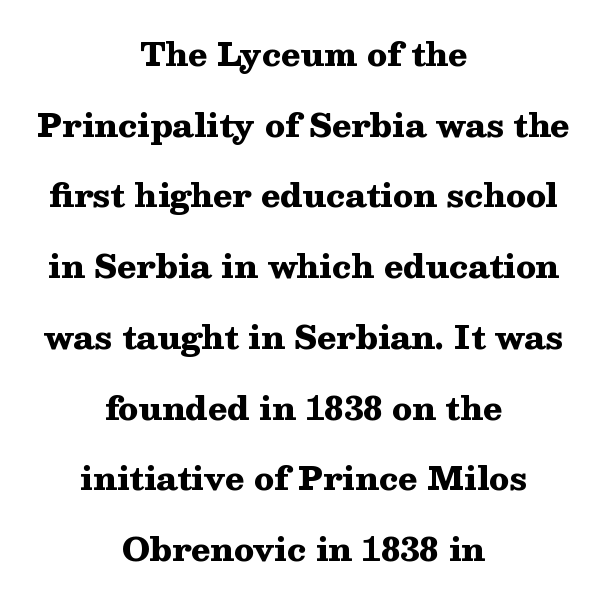
{"serif": "yes", "italic": "no", "bold": "yes", "weight": "heavy", "width": "wide", "stroke_contrast": "medium", "x_height": "medium", "monospaced": "no", "underline": "no", "align": "center", "line_spacing": "loose", "line_spacing_ratio": 2.21, "letter_spacing": "normal", "letter_spacing_em": 0.0, "glyph_px": 32}
